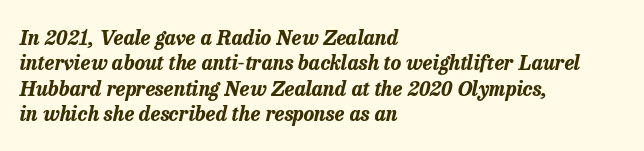
{"italic": "yes", "lean": "right", "slant_degrees": 13, "bold": "yes", "underline": "no", "align": "left", "line_spacing": "normal", "line_spacing_ratio": 1.27, "letter_spacing": "normal", "letter_spacing_em": 0.0, "glyph_px": 20}
